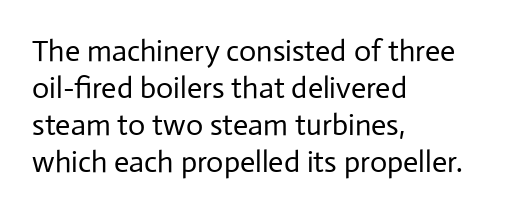
Q: Is the text bold? A: No.
Q: Is the text italic (slanted)? A: No, it is upright.
Q: Is the typeface a serif or a sans-serif typeface? A: Sans-serif.
Q: Is the text underlined? A: No.
Q: How is the paragraph aligned? A: Left-aligned.
Q: Is the spacing between letters normal or unusually wide? A: Normal.
Q: Width (condensed, normal, or wide)? A: Normal.
Q: Stroke contrast? A: Low.
Q: x-height? A: Medium.
Q: Monospaced? A: No.
